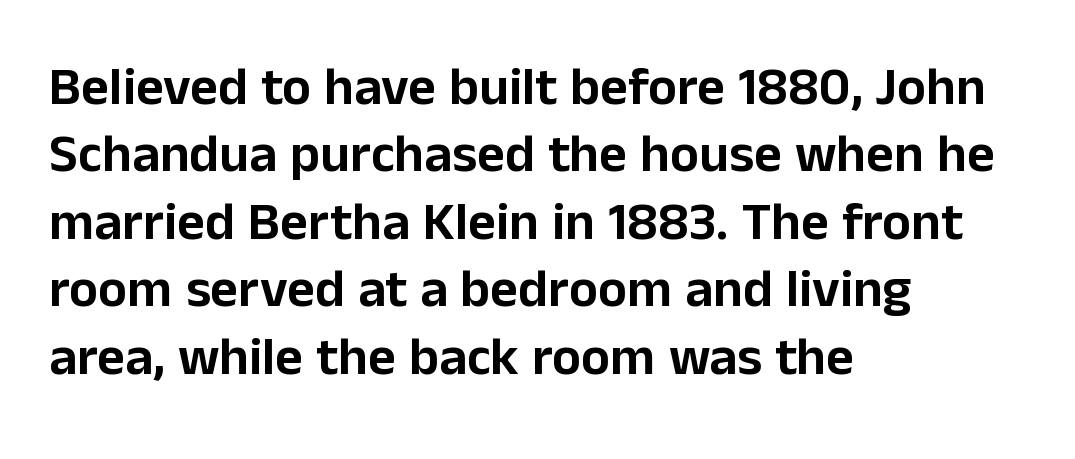
Posture: vertical. The vertical gap from one line to the next is medium. The rendering anchors every line to the left-hand side. The glyphs are unaccompanied by any horizontal stroke below them.
